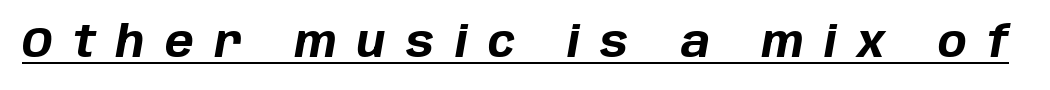
Q: Is the text bold? A: Yes.
Q: Is the text italic (slanted)? A: Yes, it leans right by about 10 degrees.
Q: Is the text underlined? A: Yes.
Q: Is the spacing between letters normal or unusually wide? A: Unusually wide.
Q: Width (condensed, normal, or wide)? A: Normal.
Q: Stroke contrast? A: Low.
Q: x-height? A: Large.
Q: Monospaced? A: No.
